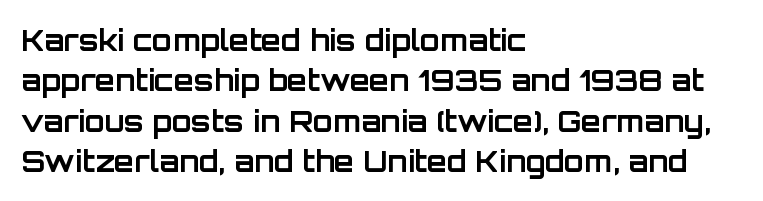
Q: Is the text bold? A: Yes.
Q: Is the text italic (slanted)? A: No, it is upright.
Q: Is the typeface a serif or a sans-serif typeface? A: Sans-serif.
Q: Is the text underlined? A: No.
Q: How is the paragraph aligned? A: Left-aligned.
Q: Is the spacing between letters normal or unusually wide? A: Normal.
Q: Is the spacing between lines tight, normal or loose? A: Normal.
Q: Width (condensed, normal, or wide)? A: Normal.
Q: Stroke contrast? A: Low.
Q: x-height? A: Large.
Q: Monospaced? A: No.
